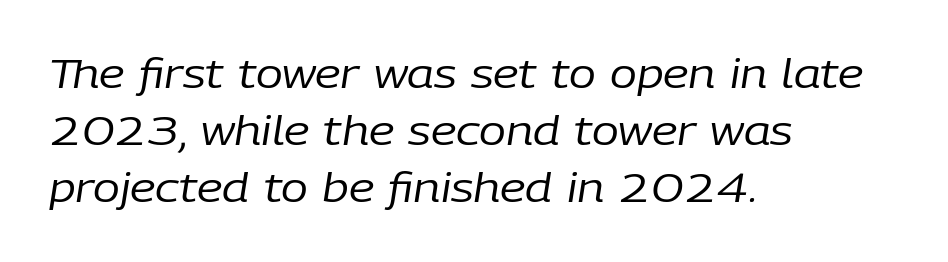
{"italic": "yes", "lean": "right", "slant_degrees": 9, "bold": "no", "weight": "regular", "width": "normal", "stroke_contrast": "low", "x_height": "medium", "monospaced": "no", "underline": "no", "align": "left", "line_spacing": "normal", "line_spacing_ratio": 1.43, "letter_spacing": "normal", "letter_spacing_em": 0.0, "glyph_px": 40}
